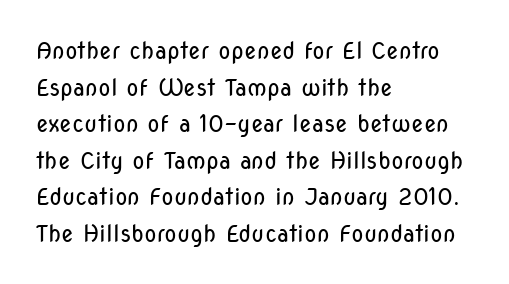
The image shows 23 px text type, upright; set left-aligned, normal line spacing (1.59x), normal letter spacing, not underlined.
